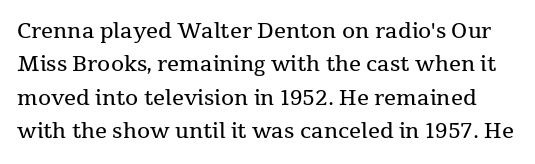
The image shows 21 px text type, upright; set normal line spacing (1.59x), normal letter spacing, not underlined.
